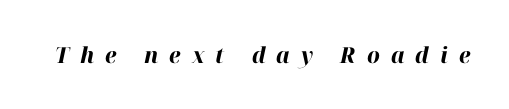
The image shows 22 px bold type, italic (leaning right); set unusually wide letter spacing (+0.5 em), not underlined.
